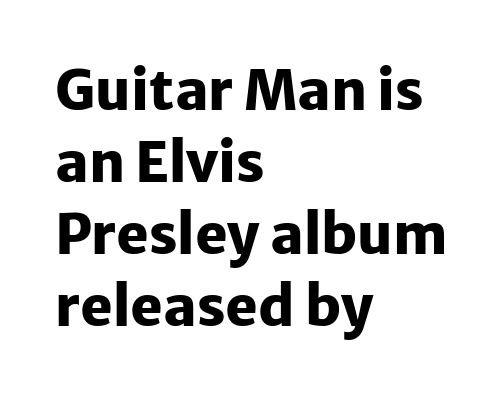
The setting favours the left margin, as ordinary paragraphs usually do. Proportional: the letters do not fall into vertical columns. Plenty of ink on the page — the face is bold. Check where the strokes stop: nothing finishes them off — pure sans.
